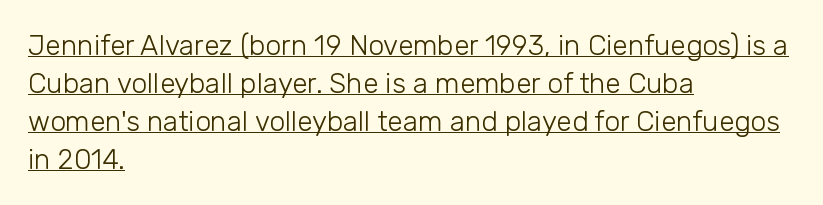
Q: Is the text bold? A: No.
Q: Is the text italic (slanted)? A: No, it is upright.
Q: Is the typeface a serif or a sans-serif typeface? A: Sans-serif.
Q: Is the text underlined? A: Yes.
Q: How is the paragraph aligned? A: Left-aligned.
Q: Is the spacing between letters normal or unusually wide? A: Normal.
Q: Is the spacing between lines tight, normal or loose? A: Normal.
Q: Width (condensed, normal, or wide)? A: Normal.
Q: Stroke contrast? A: Low.
Q: x-height? A: Medium.
Q: Monospaced? A: No.
